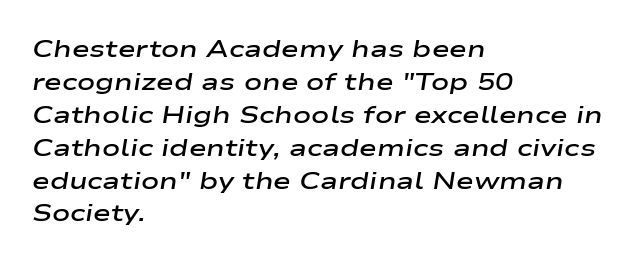
{"italic": "yes", "lean": "right", "slant_degrees": 9, "bold": "semi", "underline": "no", "align": "left", "line_spacing": "normal", "line_spacing_ratio": 1.37, "letter_spacing": "normal", "letter_spacing_em": 0.0, "glyph_px": 24}
